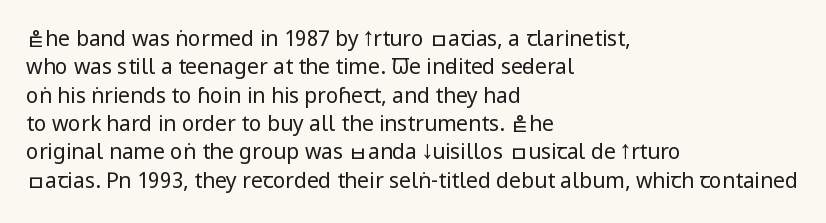
Q: Is the text bold? A: No.
Q: Is the text italic (slanted)? A: No, it is upright.
Q: Is the text underlined? A: No.
Q: How is the paragraph aligned? A: Left-aligned.
Q: Is the spacing between letters normal or unusually wide? A: Normal.
Q: Is the spacing between lines tight, normal or loose? A: Normal.
